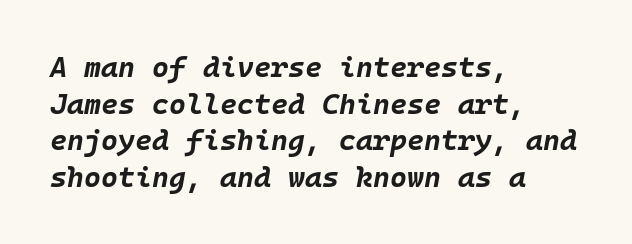
Reading down the column, the eye jumps a familiar distance to each next line. Unmarked baselines from the first word to the last. How heavy is the stroke? Heavy — this is a bold. Posture: slanted. Spacing verdict: monospaced, one width for all characters. Does extra space separate the letters? No, they use regular spacing.
